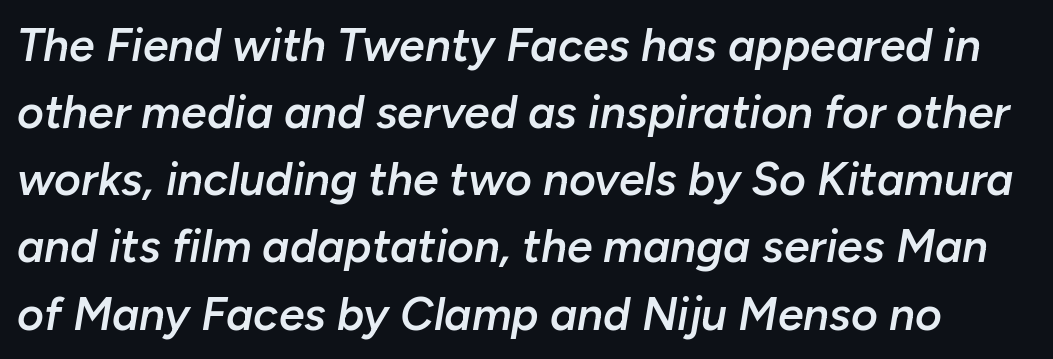
{"italic": "yes", "lean": "right", "slant_degrees": 10, "bold": "semi", "weight": "semibold", "width": "normal", "stroke_contrast": "low", "x_height": "medium", "monospaced": "no", "underline": "no", "line_spacing": "normal", "line_spacing_ratio": 1.46, "letter_spacing": "normal", "letter_spacing_em": 0.0, "glyph_px": 46}
